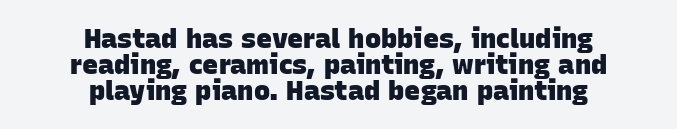
The image shows 27 px bold type; set centered, tight line spacing (0.96x), normal letter spacing, not underlined.
